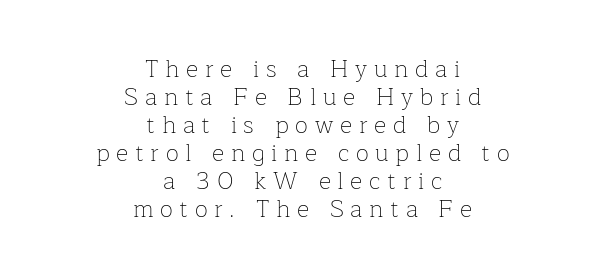
Between one letter and the next there's a generous, obvious gap. Rule under the text: the space is simply empty. No extra ink here — the face is not bold. These lines are centered, leaving both edges ragged. Every character sits straight up, as roman type does.
